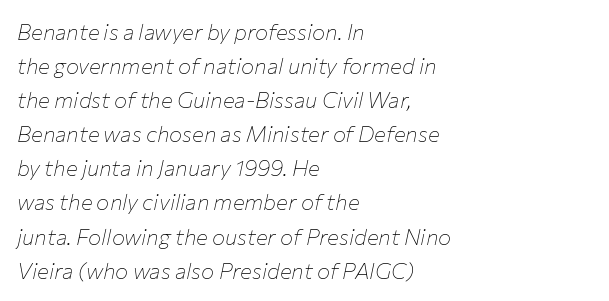
Nobody touched the tracking dial on this one. Normally led — the rows are evenly, conventionally spaced. Letters have the restrained weight of plain body copy at most. Does the copy run flush right? No — it runs flush left. Any mark beneath the type? The region is blank. Observe the lean: these are italic letterforms.
